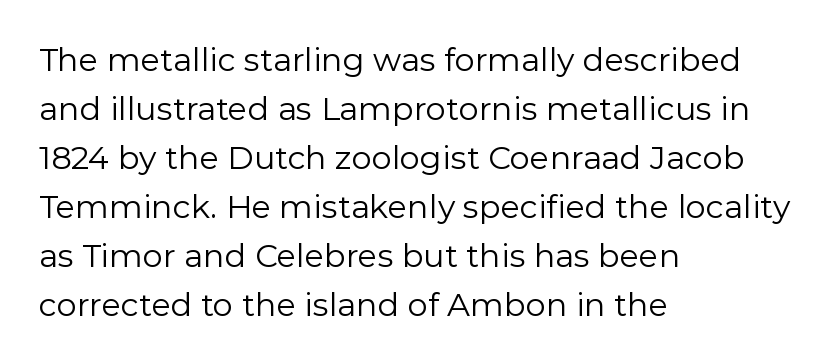
Think of a printed novel: that variable character pitch is what you see here. The specimen omits any rule beneath the text block's lines. What's the leading like? Ordinary, nothing unusual. A typesetter would call this zero additional tracking.
